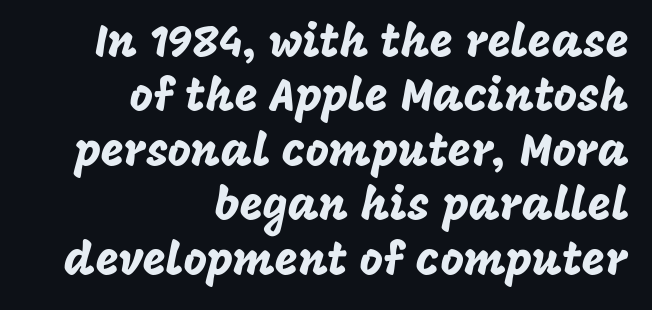
{"serif": "no", "width": "normal", "stroke_contrast": "low", "x_height": "large", "monospaced": "no", "underline": "no", "align": "right", "line_spacing_ratio": 1.21, "letter_spacing": "normal", "letter_spacing_em": 0.0, "glyph_px": 45}
